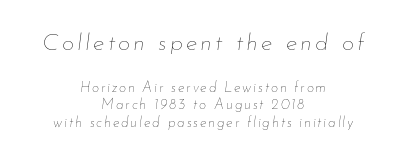
Q: Is the text bold? A: No.
Q: Is the text italic (slanted)? A: Yes, it leans right by about 7 degrees.
Q: Is the text underlined? A: No.
Q: How is the paragraph aligned? A: Centered.
Q: Which block of text is set in a larger size, the first (top) or the second (bottom)? A: The first (top) one.
